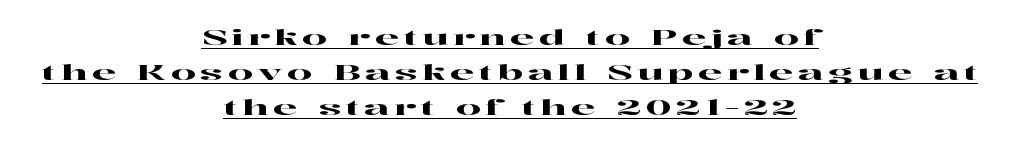
Q: Is the text italic (slanted)? A: No, it is upright.
Q: Is the text underlined? A: Yes.
Q: How is the paragraph aligned? A: Centered.
Q: Is the spacing between letters normal or unusually wide? A: Unusually wide.
Q: Is the spacing between lines tight, normal or loose? A: Normal.
